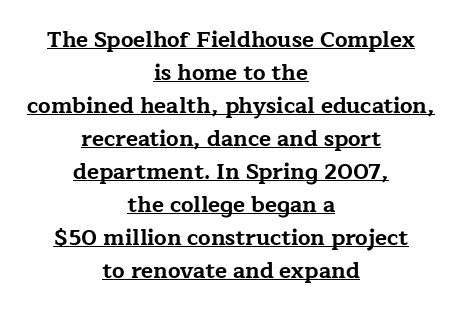
The lettering is marked with a stroke running underneath it. Both edges are ragged and mirror each other, which tells us the setting is centered. The space between consecutive lines is moderate. Each glyph is drawn with heavy, bold strokes. Every stem runs plumb, perpendicular to the baseline. There is no visible air inserted between adjacent glyphs.
